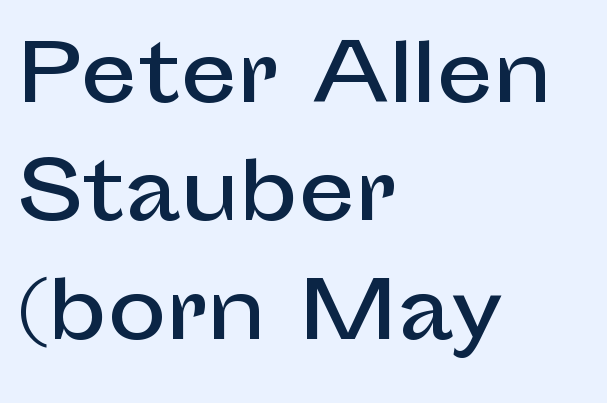
The image shows 79 px sans-serif type, upright; set left-aligned, normal line spacing (1.5x), normal letter spacing, not underlined; low stroke contrast and a medium x-height.
